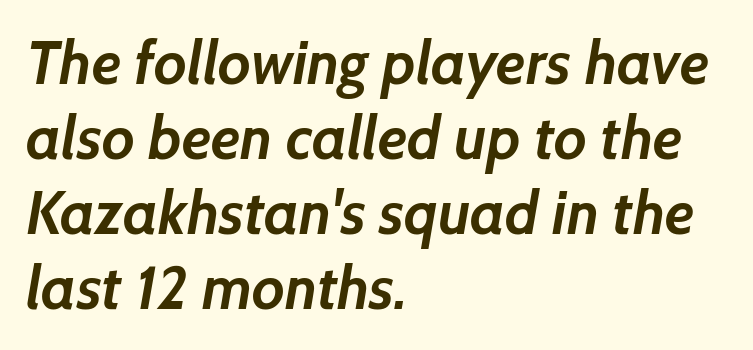
{"serif": "no", "bold": "yes", "weight": "semibold", "width": "normal", "stroke_contrast": "low", "x_height": "medium", "monospaced": "no", "underline": "no", "align": "left", "line_spacing": "normal", "line_spacing_ratio": 1.25, "letter_spacing": "normal", "letter_spacing_em": 0.0, "glyph_px": 60}
